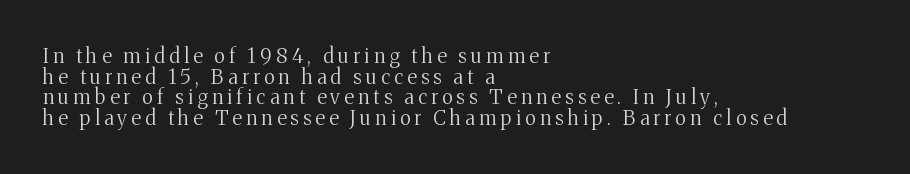
The cut favours lightness, reaching ordinary text weight at its darkest. Notice how the stems are strictly vertical — no italics here. Does the copy run flush right? No — it runs flush left. Letters rest on an invisible, unmarked baseline. In terms of letterspacing, this is a distinctly airy, spread setting.
